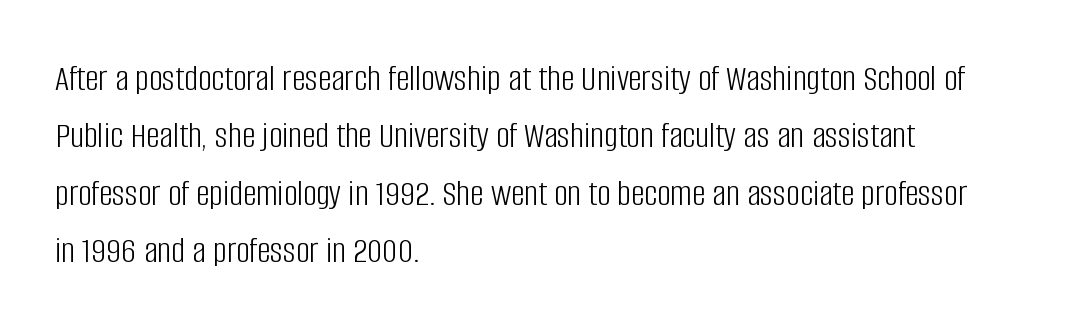
Q: Is the text bold? A: No.
Q: Is the text italic (slanted)? A: No, it is upright.
Q: Is the typeface a serif or a sans-serif typeface? A: Sans-serif.
Q: Is the text underlined? A: No.
Q: How is the paragraph aligned? A: Left-aligned.
Q: Is the spacing between letters normal or unusually wide? A: Normal.
Q: Is the spacing between lines tight, normal or loose? A: Normal.
Q: Width (condensed, normal, or wide)? A: Condensed.
Q: Stroke contrast? A: Low.
Q: x-height? A: Large.
Q: Monospaced? A: No.
